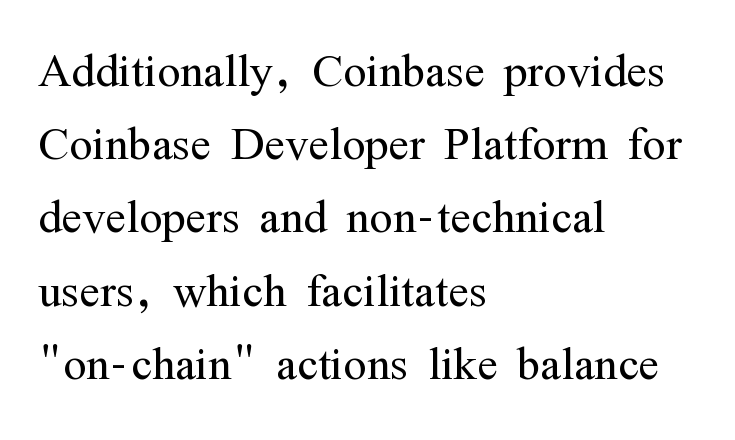
{"serif": "yes", "italic": "no", "bold": "no", "weight": "light", "width": "condensed", "stroke_contrast": "medium", "x_height": "medium", "monospaced": "no", "underline": "no", "align": "left", "line_spacing_ratio": 1.2, "letter_spacing": "normal", "letter_spacing_em": 0.0, "glyph_px": 61}
